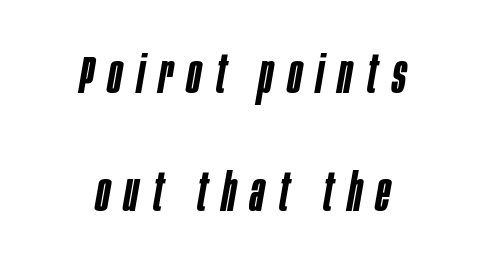
You could fit nearly another row in the gap between these rows. Layout note: lines centered. Think of a printed novel: that variable character pitch is what you see here. Notice the strokes are somewhat thickened but not fully heavy: this is a semibold. Honestly, the letter spacing is so wide it's the main thing you notice.
